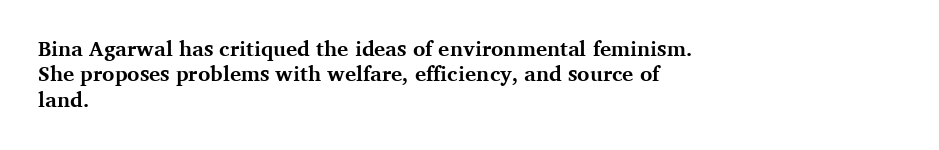
The image shows 21 px bold type, upright; set left-aligned, line spacing 1.21x, normal letter spacing, not underlined.
